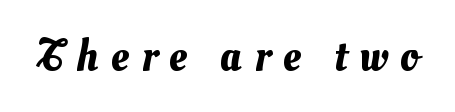
You could only call the tracking loose — the letters float apart. Underline: absent. The passage shown is typed in a proportional face where columns would drift.
